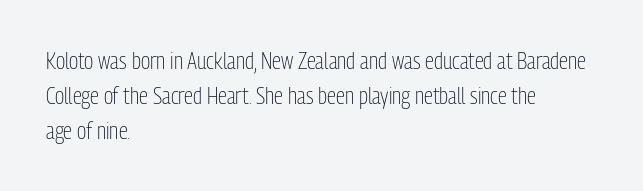
The image shows 23 px text type, upright; set left-aligned, normal line spacing (1.52x), normal letter spacing, not underlined.
